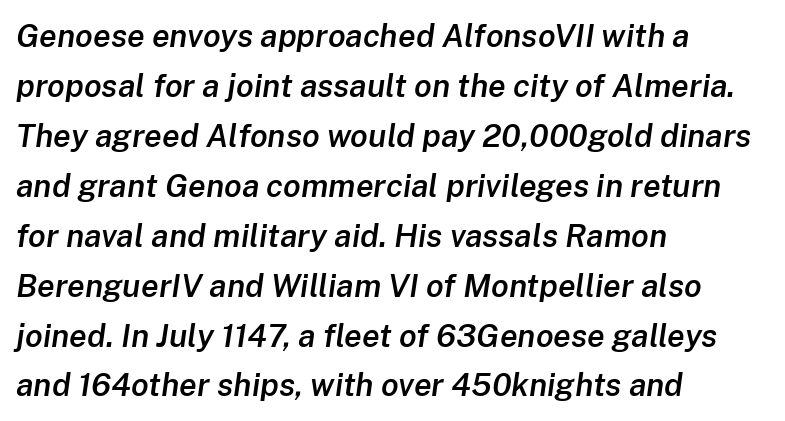
{"italic": "yes", "lean": "right", "slant_degrees": 8, "bold": "semi", "weight": "semibold", "width": "normal", "stroke_contrast": "low", "x_height": "medium", "monospaced": "no", "underline": "no", "align": "left", "line_spacing": "normal", "line_spacing_ratio": 1.56, "letter_spacing": "normal", "letter_spacing_em": 0.0, "glyph_px": 32}
